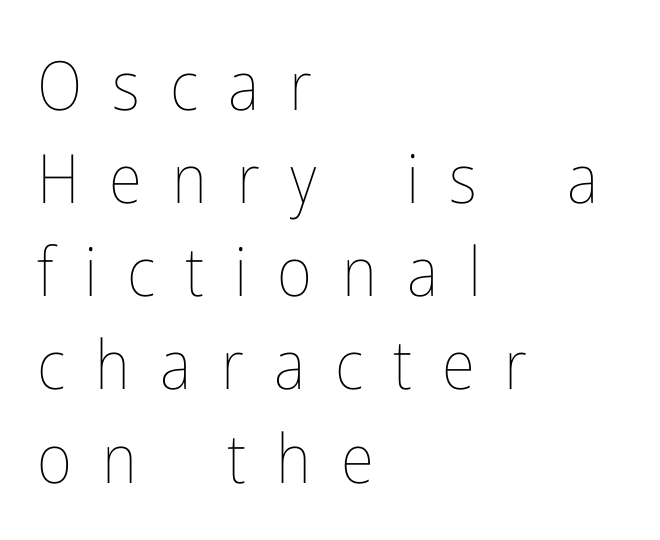
Looks like regular typesetting: each glyph gets only the width it needs. Vertical spacing — default. The lines are quadded left. Display-style spreading of the glyphs; the letterfit is very open. It's the straight-up-and-down kind of type.
